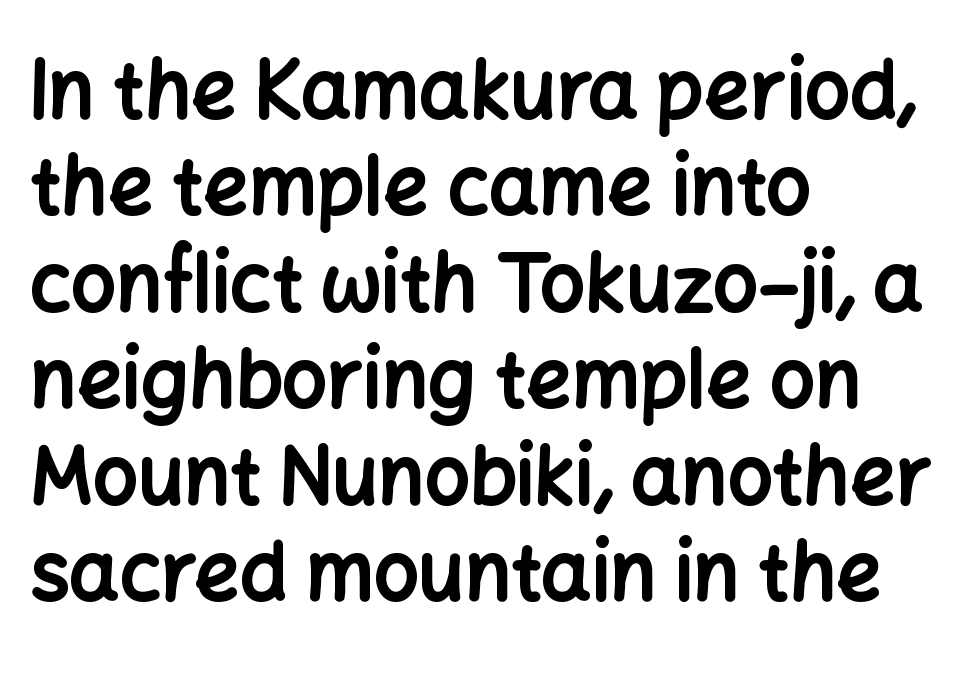
The image shows 79 px bold sans-serif type, upright; set left-aligned, line spacing 1.22x, normal letter spacing, not underlined; low stroke contrast and a medium x-height.
